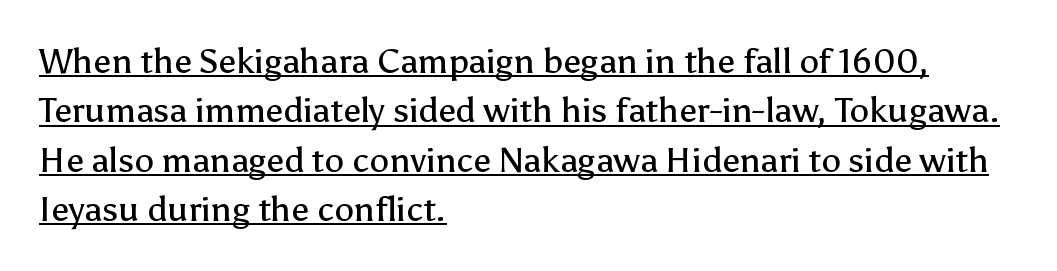
{"serif": "no", "italic": "no", "bold": "no", "weight": "regular", "width": "normal", "stroke_contrast": "low", "x_height": "medium", "monospaced": "no", "underline": "yes", "align": "left", "line_spacing": "normal", "line_spacing_ratio": 1.41, "letter_spacing": "normal", "letter_spacing_em": 0.0, "glyph_px": 35}
